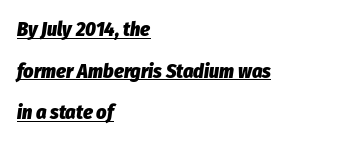
Q: Is the text bold? A: Yes.
Q: Is the text italic (slanted)? A: Yes, it leans right by about 8 degrees.
Q: Is the text underlined? A: Yes.
Q: How is the paragraph aligned? A: Left-aligned.
Q: Is the spacing between letters normal or unusually wide? A: Normal.
Q: Is the spacing between lines tight, normal or loose? A: Loose.
